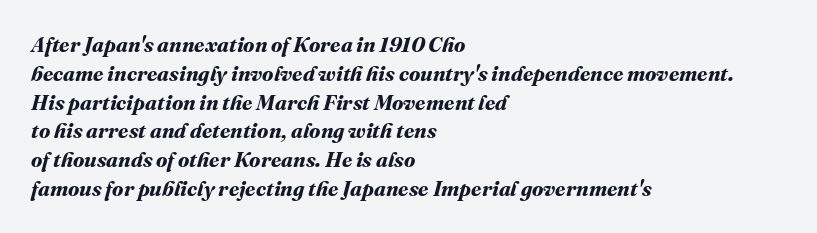
The strokes are fattened all the way to bold. The leading is moderate, giving the passage an even texture. The area under the type is left untouched. Teacher's note: observe the even left margin — that is flush-left alignment. Here the glyphs are tracked normally, forming tight word shapes.
